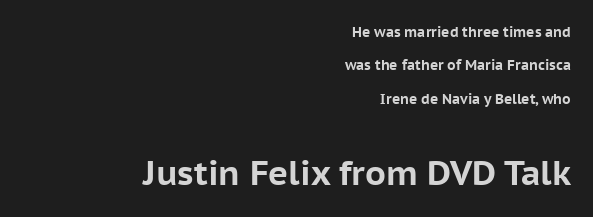
Here the designer chose a conventional face with non-uniform glyph widths. Notice the wide empty band between every row — that's loose leading. The passage shown begins with its smaller block and ends with its larger one. Letter spacing: default. In terms of letterform style, serifs are entirely absent.
